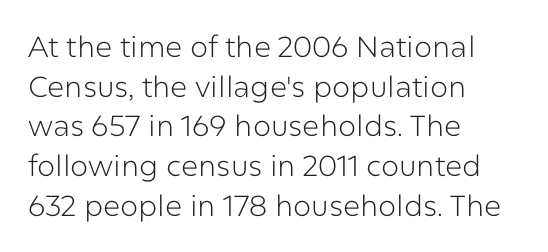
{"serif": "no", "italic": "no", "bold": "no", "weight": "light", "width": "normal", "stroke_contrast": "low", "x_height": "medium", "monospaced": "no", "underline": "no", "align": "left", "line_spacing": "normal", "line_spacing_ratio": 1.37, "letter_spacing": "normal", "letter_spacing_em": 0.0, "glyph_px": 29}
